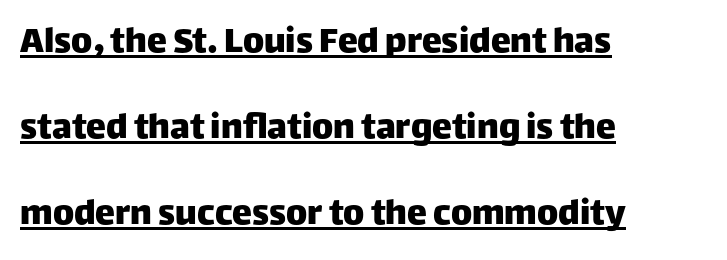
Short note: letters normally spaced. The rendering uses a large line-height, opening up the rows. Quick note: not italic, upright. I'd call this a sans setting — the letters go barefoot.
